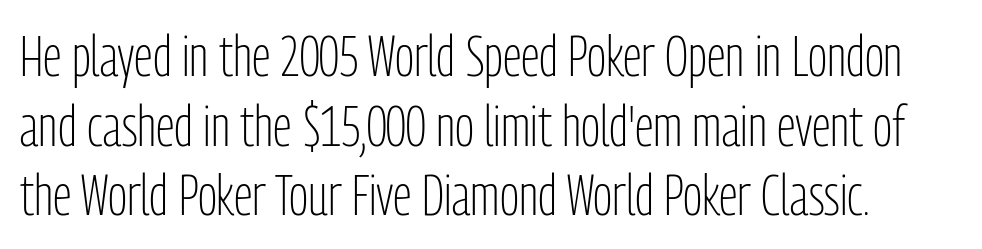
The image shows 57 px light, condensed sans-serif type, upright; set line spacing 1.22x, normal letter spacing, not underlined; low stroke contrast and a medium x-height.
